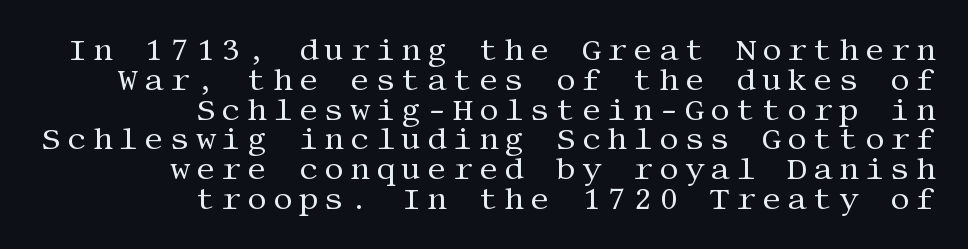
Q: Is the text bold? A: No.
Q: Is the text italic (slanted)? A: No, it is upright.
Q: Is the typeface a serif or a sans-serif typeface? A: Serif.
Q: Is the text underlined? A: No.
Q: How is the paragraph aligned? A: Right-aligned.
Q: Is the spacing between lines tight, normal or loose? A: Tight.
Q: Width (condensed, normal, or wide)? A: Normal.
Q: Stroke contrast? A: Medium.
Q: x-height? A: Large.
